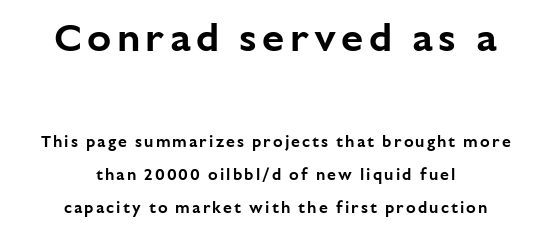
The image shows 40 px sans-serif type, upright; set centered, loose line spacing (2.05x), not underlined; the first (top) block is 2.5x larger; low stroke contrast and a medium x-height.
